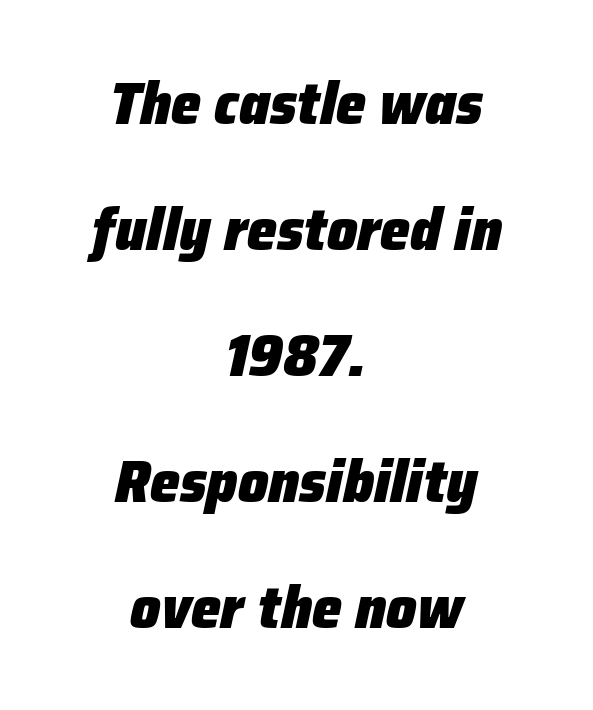
Is the type bold? Yes — the strokes are clearly thick and heavy. Compared with typical body copy, the letter spacing here is the same. This block would shrink considerably if given ordinary leading; it's expanded now. The lines in this sample share a center point and differ in where they start and stop.
